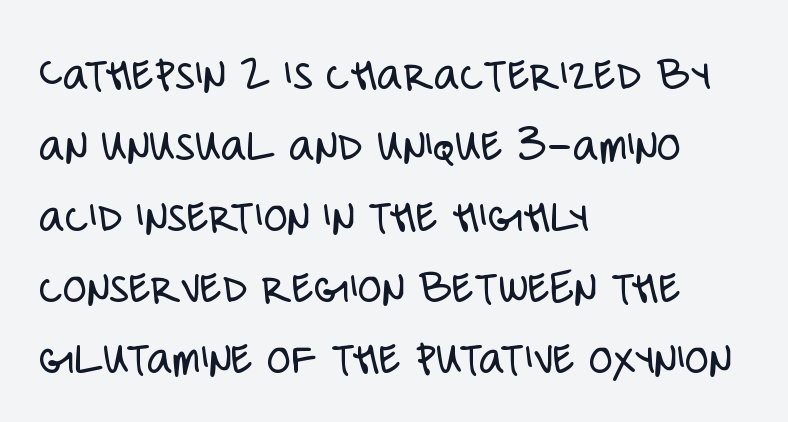
Q: Is the text bold? A: No.
Q: Is the text italic (slanted)? A: No, it is upright.
Q: Is the typeface a serif or a sans-serif typeface? A: Sans-serif.
Q: Is the text underlined? A: No.
Q: How is the paragraph aligned? A: Left-aligned.
Q: Is the spacing between letters normal or unusually wide? A: Normal.
Q: Is the spacing between lines tight, normal or loose? A: Normal.
Q: Width (condensed, normal, or wide)? A: Condensed.
Q: Stroke contrast? A: Low.
Q: x-height? A: Large.
Q: Monospaced? A: No.
